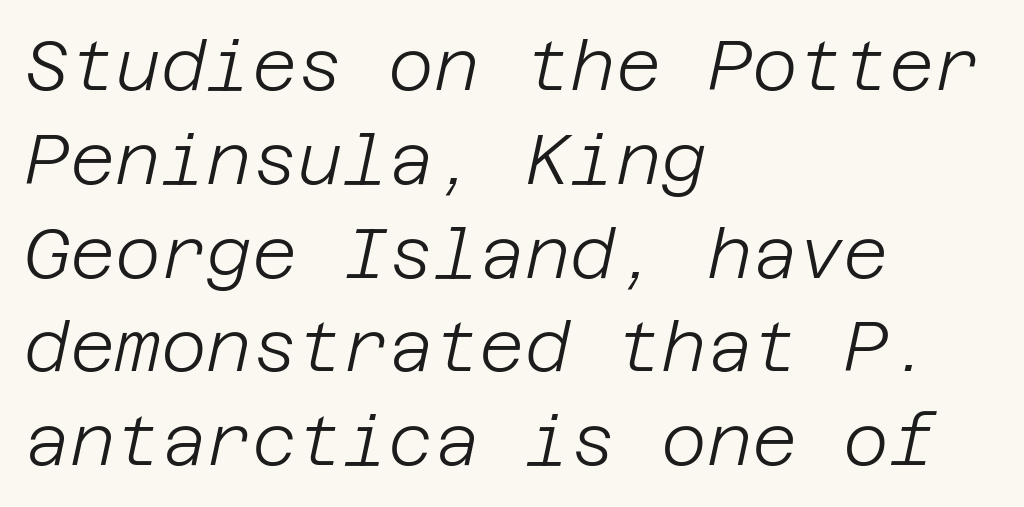
The image shows 70 px light type, italic (leaning right); set left-aligned, normal line spacing (1.34x), normal letter spacing, not underlined; low stroke contrast and a large x-height.
